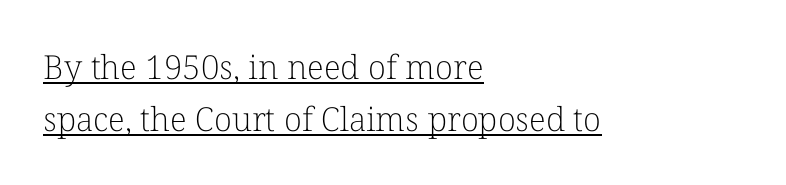
{"serif": "yes", "italic": "no", "bold": "no", "weight": "light", "width": "normal", "stroke_contrast": "low", "x_height": "medium", "monospaced": "no", "underline": "yes", "align": "left", "line_spacing": "normal", "line_spacing_ratio": 1.58, "letter_spacing": "normal", "letter_spacing_em": 0.0, "glyph_px": 33}
